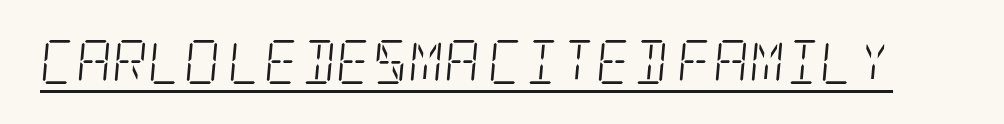
The sample's only ornament is a line tracing under the words. Between one letter and the next there's only the usual sliver of space. This sample uses an oblique cut, with every glyph tilted off the vertical. Stems and bowls with no extra thickness — not bold. Regarding serifs, this sample has them.
